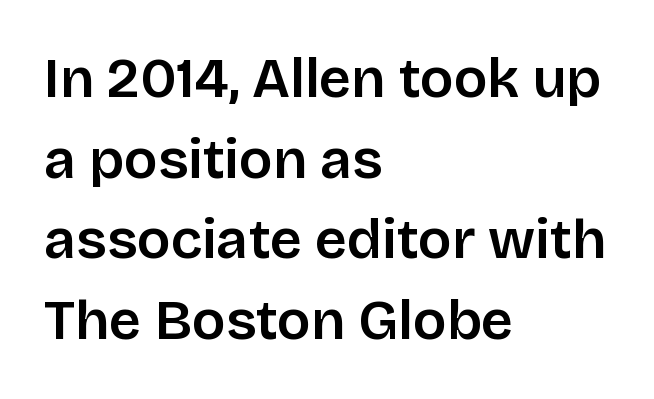
Q: Is the text italic (slanted)? A: No, it is upright.
Q: Is the typeface a serif or a sans-serif typeface? A: Sans-serif.
Q: Is the text underlined? A: No.
Q: How is the paragraph aligned? A: Left-aligned.
Q: Is the spacing between letters normal or unusually wide? A: Normal.
Q: Is the spacing between lines tight, normal or loose? A: Normal.
Q: Width (condensed, normal, or wide)? A: Normal.
Q: Stroke contrast? A: Low.
Q: x-height? A: Large.
Q: Monospaced? A: No.
